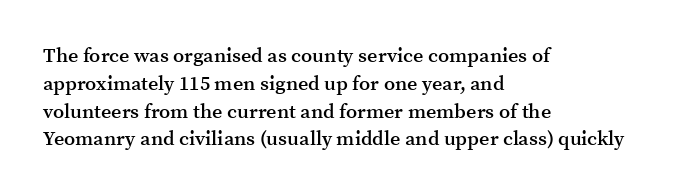
Q: Is the text bold? A: Semi-bold.
Q: Is the text italic (slanted)? A: No, it is upright.
Q: Is the text underlined? A: No.
Q: How is the paragraph aligned? A: Left-aligned.
Q: Is the spacing between letters normal or unusually wide? A: Normal.
Q: Is the spacing between lines tight, normal or loose? A: Normal.
